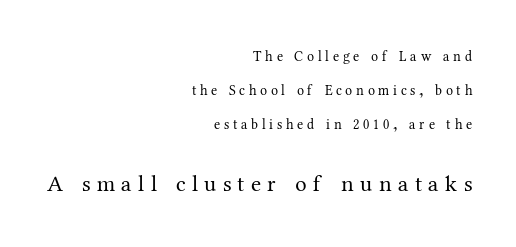
Q: Is the text bold? A: No.
Q: Is the text italic (slanted)? A: No, it is upright.
Q: Is the text underlined? A: No.
Q: How is the paragraph aligned? A: Right-aligned.
Q: Is the spacing between letters normal or unusually wide? A: Unusually wide.
Q: Is the spacing between lines tight, normal or loose? A: Loose.
Q: Which block of text is set in a larger size, the first (top) or the second (bottom)? A: The second (bottom) one.
